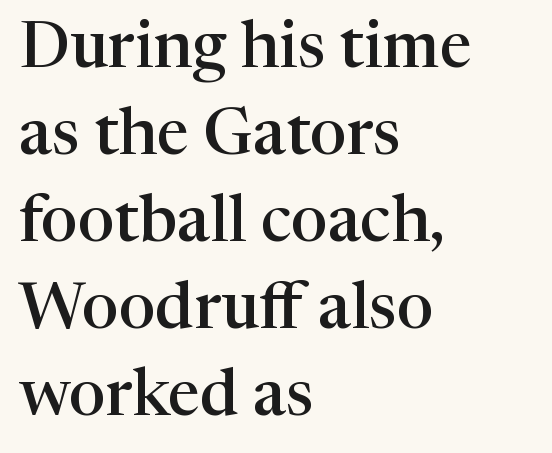
Q: Is the text bold? A: Semi-bold.
Q: Is the text italic (slanted)? A: No, it is upright.
Q: Is the typeface a serif or a sans-serif typeface? A: Serif.
Q: Is the text underlined? A: No.
Q: How is the paragraph aligned? A: Left-aligned.
Q: Is the spacing between letters normal or unusually wide? A: Normal.
Q: Is the spacing between lines tight, normal or loose? A: Normal.
Q: Width (condensed, normal, or wide)? A: Normal.
Q: Stroke contrast? A: High.
Q: x-height? A: Medium.
Q: Monospaced? A: No.
